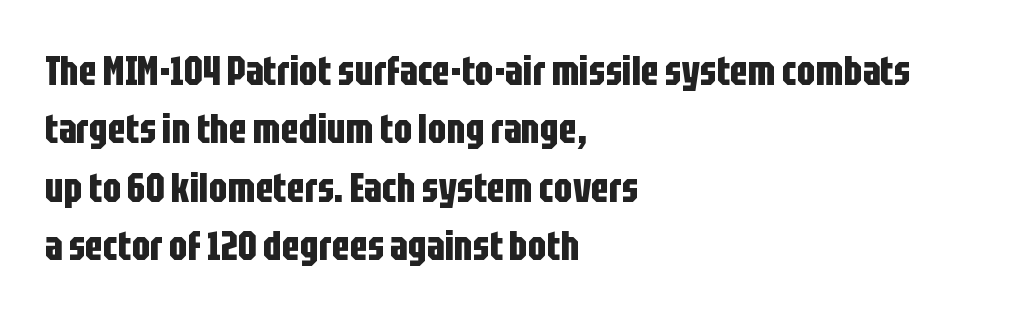
{"serif": "no", "italic": "no", "bold": "yes", "weight": "bold", "width": "condensed", "stroke_contrast": "low", "x_height": "large", "monospaced": "no", "underline": "no", "align": "left", "line_spacing": "normal", "line_spacing_ratio": 1.46, "letter_spacing": "normal", "letter_spacing_em": 0.0, "glyph_px": 40}
